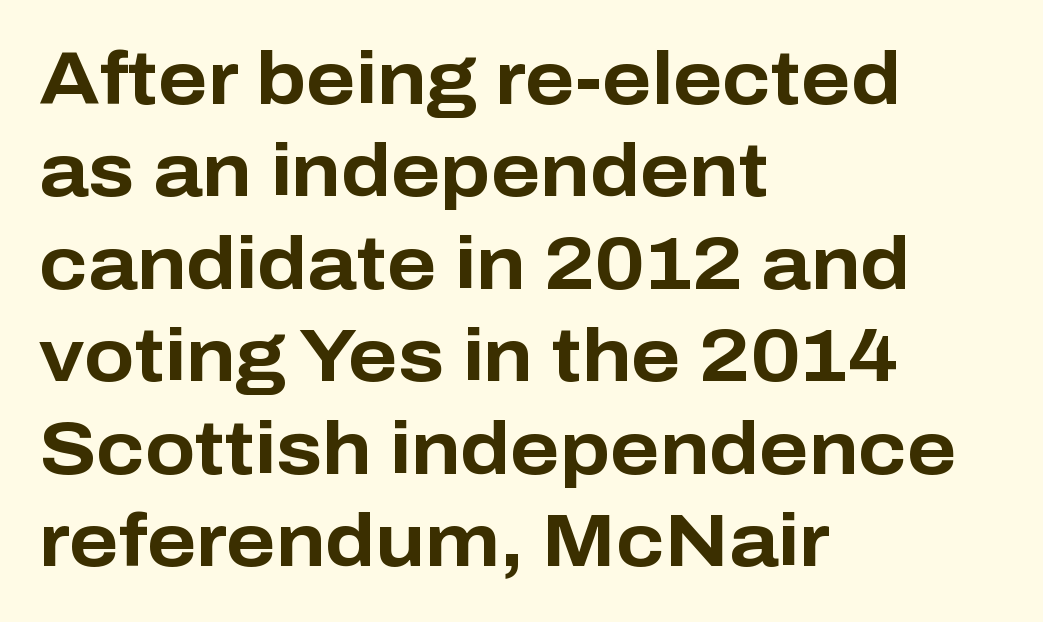
Q: Is the text bold? A: Yes.
Q: Is the text italic (slanted)? A: No, it is upright.
Q: Is the typeface a serif or a sans-serif typeface? A: Sans-serif.
Q: Is the text underlined? A: No.
Q: How is the paragraph aligned? A: Left-aligned.
Q: Is the spacing between letters normal or unusually wide? A: Normal.
Q: Is the spacing between lines tight, normal or loose? A: Normal.
Q: Width (condensed, normal, or wide)? A: Normal.
Q: Stroke contrast? A: Low.
Q: x-height? A: Medium.
Q: Monospaced? A: No.
